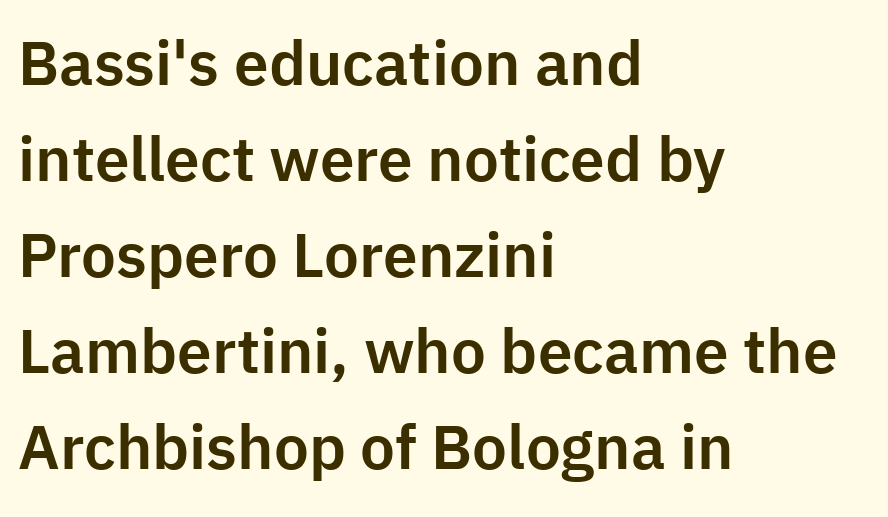
The image shows 62 px sans-serif type, upright; set left-aligned, normal line spacing (1.55x), normal letter spacing, not underlined; low stroke contrast and a medium x-height.
